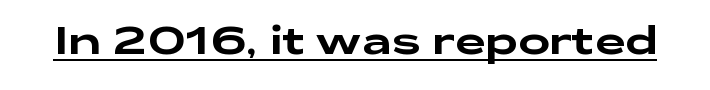
A typographer would call this underscored text. The characters display no serif detailing; their extremities are plain. Compared with typical body copy, the letter spacing here is the same. Is there any slant? The stems are plumb. Each letter keeps its own natural width here, so spacing adapts to shape.
